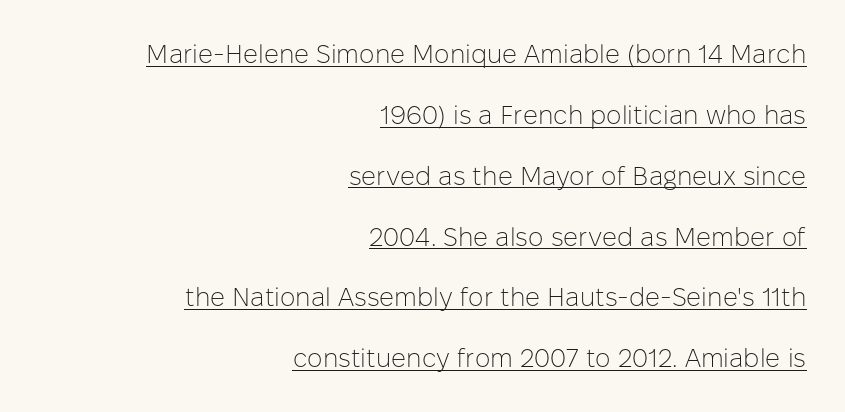
{"italic": "no", "bold": "no", "underline": "yes", "align": "right", "line_spacing": "loose", "line_spacing_ratio": 2.34, "letter_spacing": "normal", "letter_spacing_em": 0.0, "glyph_px": 26}
